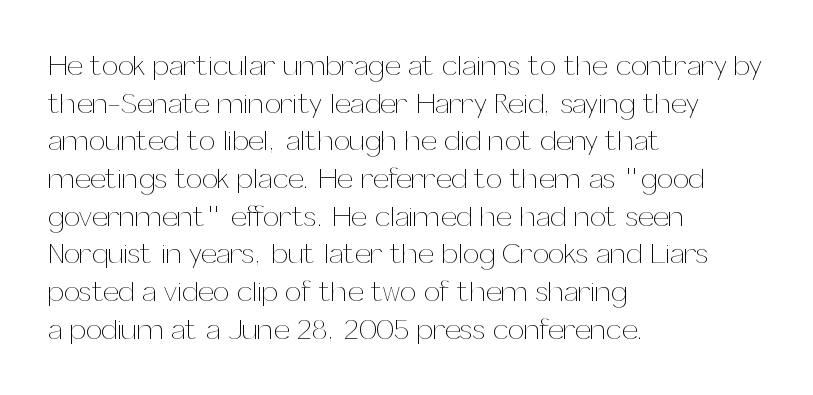
Unbolded letterforms with no extra heft. What stands out about the letter spacing? Nothing — it is the standard amount. This sample has the flowing, uneven cadence of proportional lettering. Style check: upright. A normal amount of white space separates one row of letters from the next. Underlining? Definitely not there.
